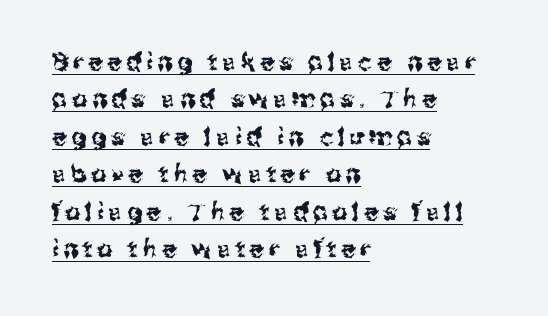
The image shows 24 px text type, upright; set left-aligned, normal line spacing (1.56x), unusually wide letter spacing (+0.2 em), underlined.
